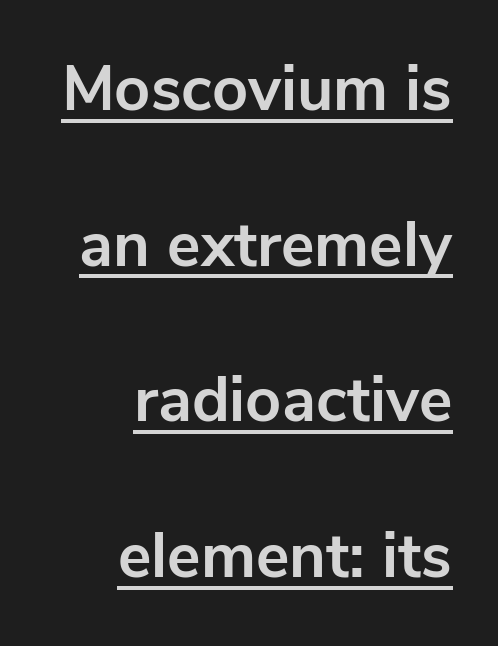
Interline gaps are noticeably wide in this sample. These lines are set flush right with a ragged left edge. Here the glyphs are tracked normally, forming tight word shapes. How heavy is the stroke? Heavy — this is a bold. These lines are rendered in a variable-pitch font.
